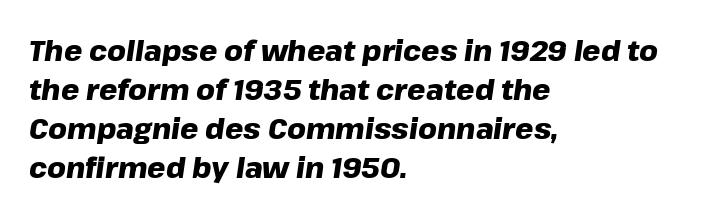
The image shows 29 px heavy type, italic (leaning right); set left-aligned, normal line spacing (1.35x), normal letter spacing, not underlined; low stroke contrast and a medium x-height.
